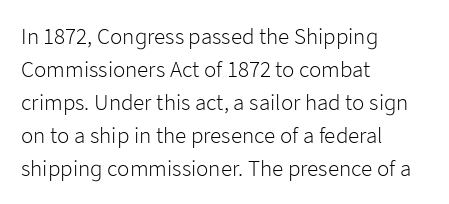
Honestly, the row spacing looks completely unremarkable. Caption: face not bold, strokes unweighted. Posture: vertical. This rendering features lettering with no underline. The setting favours the left margin, as ordinary paragraphs usually do.
